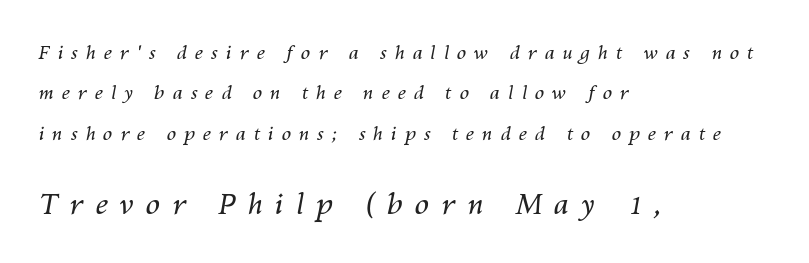
Q: Is the text bold? A: No.
Q: Is the text italic (slanted)? A: Yes, it leans right by about 10 degrees.
Q: Is the text underlined? A: No.
Q: How is the paragraph aligned? A: Left-aligned.
Q: Is the spacing between letters normal or unusually wide? A: Unusually wide.
Q: Is the spacing between lines tight, normal or loose? A: Loose.
Q: Which block of text is set in a larger size, the first (top) or the second (bottom)? A: The second (bottom) one.
Q: Width (condensed, normal, or wide)? A: Normal.
Q: Stroke contrast? A: Medium.
Q: x-height? A: Medium.
Q: Monospaced? A: No.
